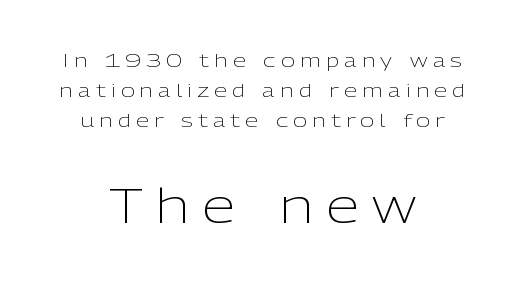
{"serif": "no", "italic": "no", "bold": "no", "weight": "light", "width": "normal", "stroke_contrast": "low", "x_height": "medium", "monospaced": "no", "underline": "no", "align": "center", "line_spacing": "normal", "line_spacing_ratio": 1.57, "letter_spacing": "wide", "letter_spacing_em": 0.28, "larger_block": "second", "size_ratio": 2.53, "glyph_px": 48}
